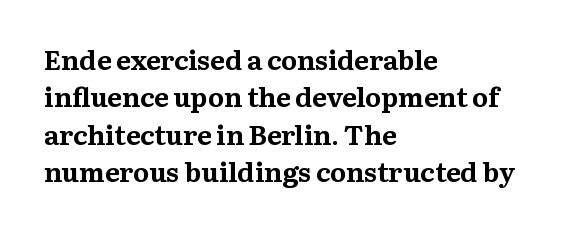
It's the straight-up-and-down kind of type. The lines are quadded left. Letter spacing: default. Rule under the text: the space is simply empty. The space between consecutive lines is moderate. Notice how thick the strokes are: this is what a full bold looks like.
